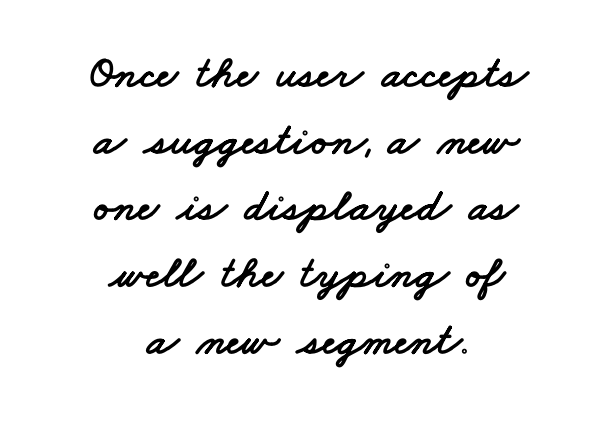
Normally led — the rows are evenly, conventionally spaced. Font category for this specimen: sans-serif. The string is rendered with underlining switched off. You could not count columns in this text — the font is proportionally spaced. Here the glyphs are tracked normally, forming tight word shapes. This rendering uses center alignment, leaving both contours irregular but symmetric.
